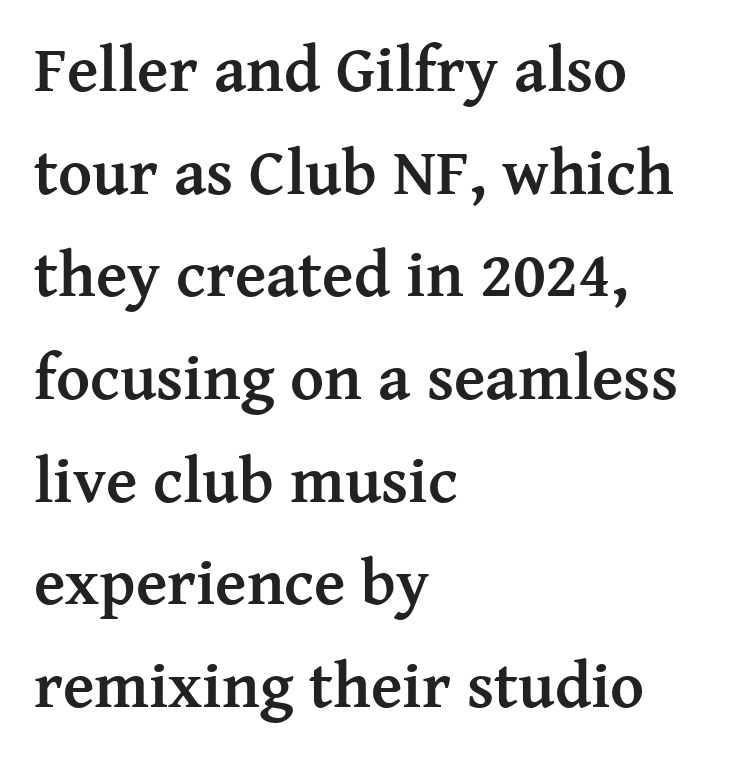
The image shows 65 px semibold serif type, upright; set left-aligned, normal line spacing (1.58x), normal letter spacing, not underlined; medium stroke contrast and a medium x-height.
